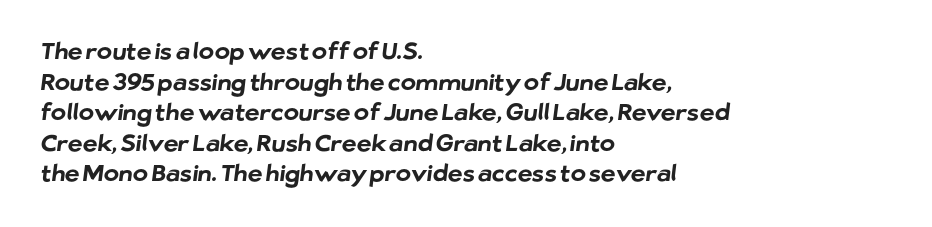
Q: Is the text bold? A: Yes.
Q: Is the text underlined? A: No.
Q: How is the paragraph aligned? A: Left-aligned.
Q: Is the spacing between letters normal or unusually wide? A: Normal.
Q: Is the spacing between lines tight, normal or loose? A: Normal.
